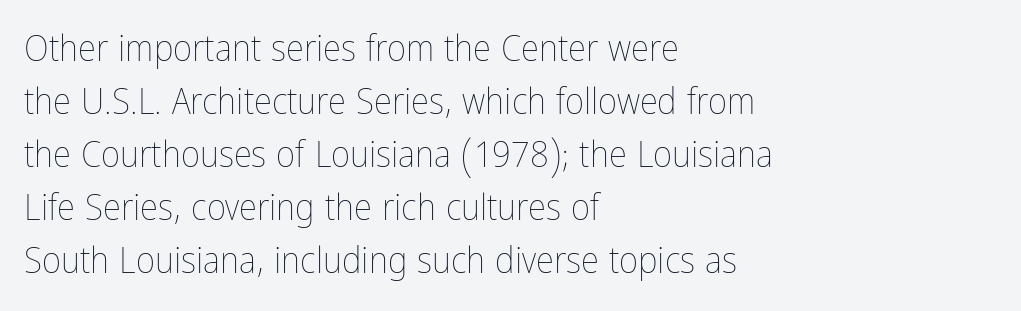
Q: Is the text bold? A: No.
Q: Is the text italic (slanted)? A: No, it is upright.
Q: Is the text underlined? A: No.
Q: How is the paragraph aligned? A: Left-aligned.
Q: Is the spacing between letters normal or unusually wide? A: Normal.
Q: Is the spacing between lines tight, normal or loose? A: Normal.
Q: Width (condensed, normal, or wide)? A: Condensed.
Q: Stroke contrast? A: Low.
Q: x-height? A: Medium.
Q: Monospaced? A: No.
